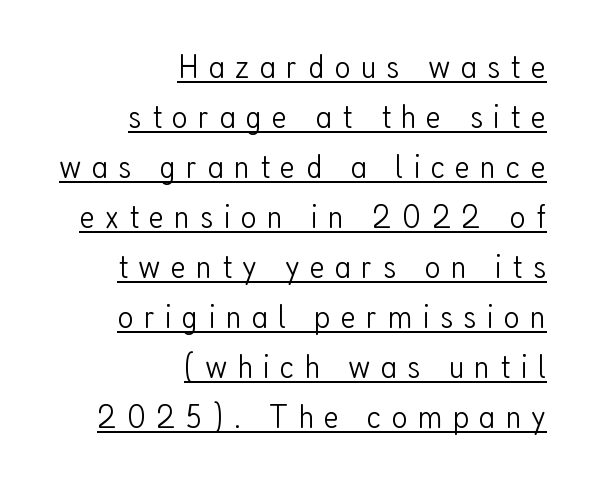
Q: Is the text bold? A: No.
Q: Is the text italic (slanted)? A: No, it is upright.
Q: Is the typeface a serif or a sans-serif typeface? A: Sans-serif.
Q: Is the text underlined? A: Yes.
Q: How is the paragraph aligned? A: Right-aligned.
Q: Is the spacing between letters normal or unusually wide? A: Unusually wide.
Q: Is the spacing between lines tight, normal or loose? A: Normal.
Q: Width (condensed, normal, or wide)? A: Condensed.
Q: Stroke contrast? A: Low.
Q: x-height? A: Medium.
Q: Monospaced? A: No.
